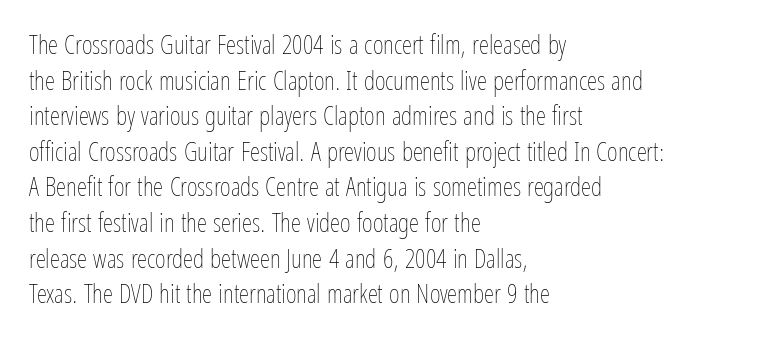
Q: Is the text bold? A: No.
Q: Is the text italic (slanted)? A: No, it is upright.
Q: Is the text underlined? A: No.
Q: How is the paragraph aligned? A: Left-aligned.
Q: Is the spacing between letters normal or unusually wide? A: Normal.
Q: Is the spacing between lines tight, normal or loose? A: Normal.
